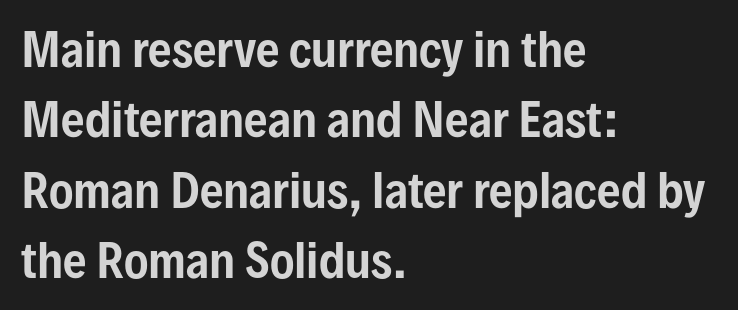
The line texture is even and compact thanks to regular tracking. The rendering uses a moderate line-height, typical for paragraphs. Check where the strokes stop: nothing finishes them off — pure sans. Descenders are the only things crossing below the line. Is this a fixed-width face? No — the glyphs have proportional, varying widths. Designer's note — italics off, roman on.
